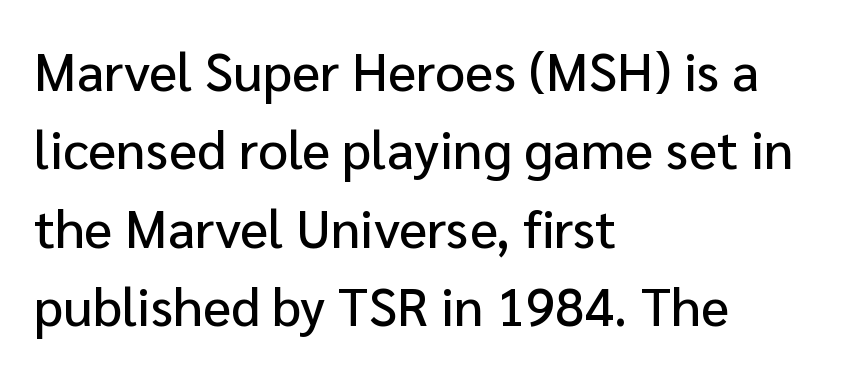
No word sits above an underline. The lettering holds an erect, upright posture throughout. The ragged edge is on the right, which tells us the setting is flush left. Typographically, this falls in the sans-serif category. The rendering uses natural spacing where letterforms have individual widths.
